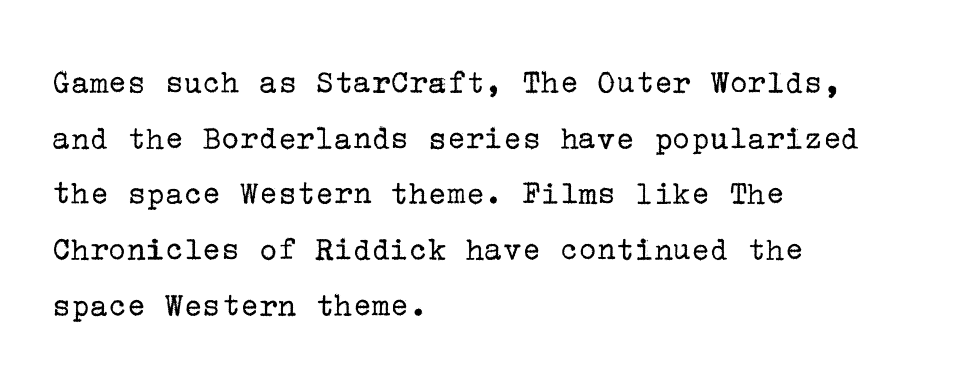
Weight: regular or lighter. Designer's note — italics off, roman on. Whoever set this chose a conventional vertical rhythm. Line beginnings align vertically; line endings do not.
